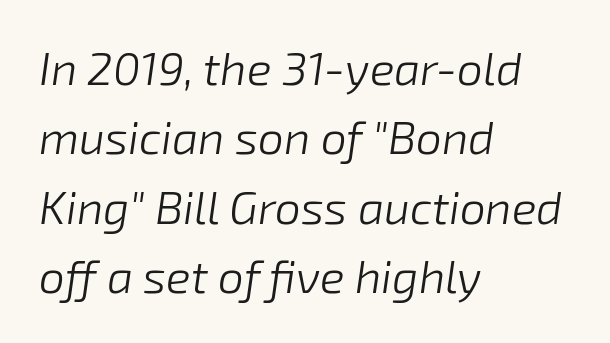
Ink coverage per letter is moderate at most. The lines sit at an ordinary, default distance from one another. Yep, that's italic — everything's leaning. Layout note: lines flush left. These lines keep a tight, regular rhythm from letter to letter. Plain, unruled lines of type.
